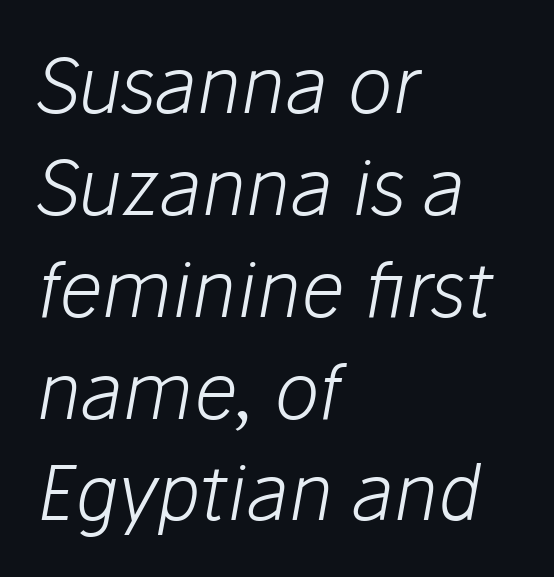
Q: Is the text bold? A: No.
Q: Is the text italic (slanted)? A: Yes, it leans right by about 10 degrees.
Q: Is the text underlined? A: No.
Q: How is the paragraph aligned? A: Left-aligned.
Q: Is the spacing between letters normal or unusually wide? A: Normal.
Q: Is the spacing between lines tight, normal or loose? A: Normal.
Q: Width (condensed, normal, or wide)? A: Normal.
Q: Stroke contrast? A: Low.
Q: x-height? A: Medium.
Q: Monospaced? A: No.
